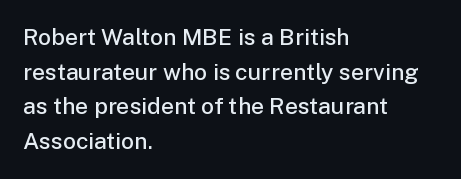
{"italic": "no", "bold": "semi", "underline": "no", "align": "left", "line_spacing": "normal", "line_spacing_ratio": 1.51, "letter_spacing": "normal", "letter_spacing_em": 0.0, "glyph_px": 23}
